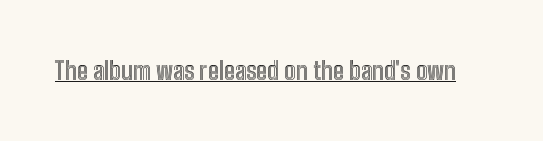
The image shows 25 px text type, upright; set normal letter spacing, underlined.
